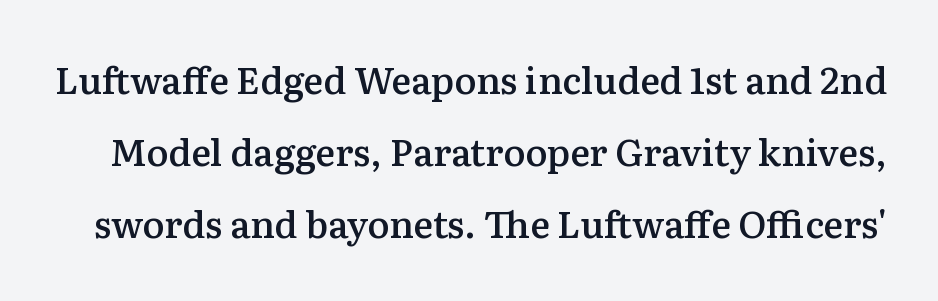
The characters look somewhat weighty, a semibold short of true bold. I'd call this a serif setting — the letters wear small feet. What stands out about the letter spacing? Nothing — it is the standard amount. Proportional: the letters do not fall into vertical columns. Type without underlining. A typesetter would call this leading open, well beyond the default.
